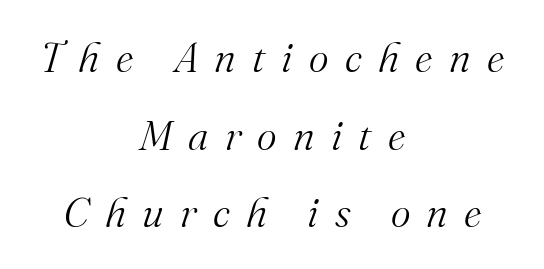
The image shows 42 px light serif type, italic (leaning right); set centered, line spacing 1.85x, unusually wide letter spacing (+0.39 em), not underlined; medium stroke contrast and a small x-height.
